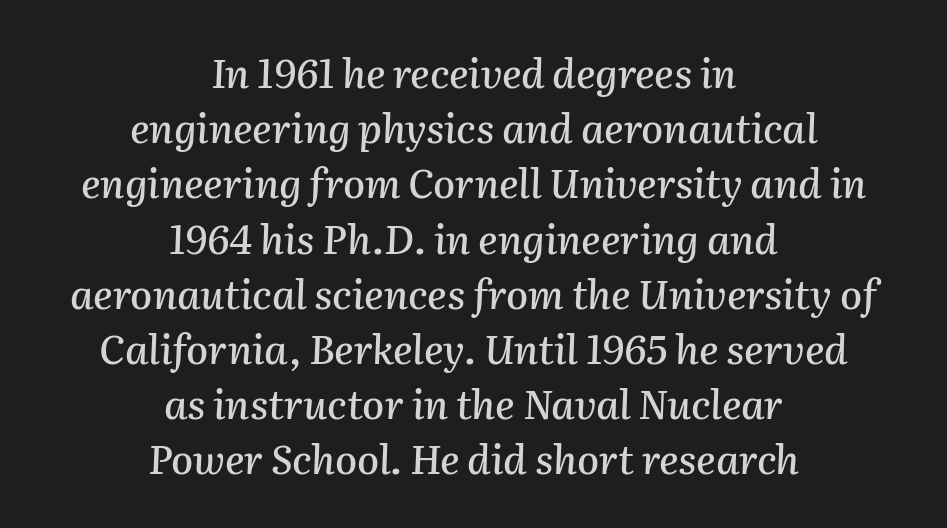
Q: Is the text italic (slanted)? A: Yes, it leans right by about 2 degrees.
Q: Is the text underlined? A: No.
Q: How is the paragraph aligned? A: Centered.
Q: Is the spacing between letters normal or unusually wide? A: Normal.
Q: Is the spacing between lines tight, normal or loose? A: Normal.
Q: Width (condensed, normal, or wide)? A: Normal.
Q: Stroke contrast? A: Medium.
Q: x-height? A: Medium.
Q: Monospaced? A: No.
